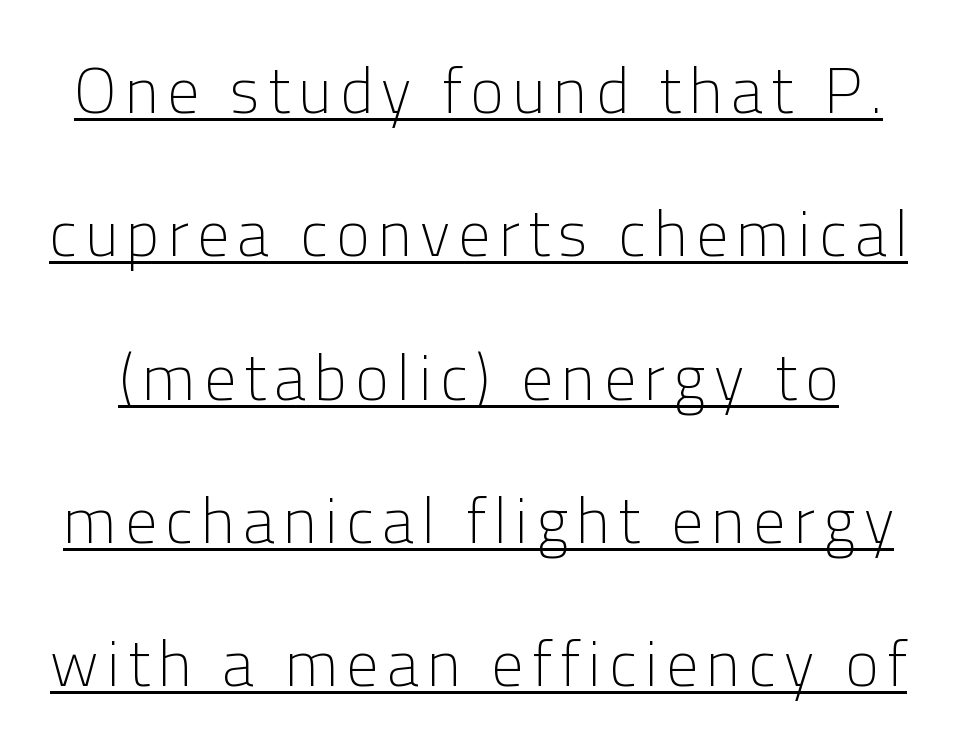
Do the characters align in a grid? No, the font is proportional. This is underlined copy, the kind a proofreader might mark for attention. Each new line begins a long way beneath the previous one. Grotesque or geometric, the face here clearly has no serifs. Upright lettering throughout.
